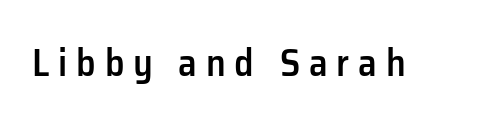
The image shows 38 px semibold sans-serif type, upright; set unusually wide letter spacing (+0.23 em), not underlined; low stroke contrast and a medium x-height.
